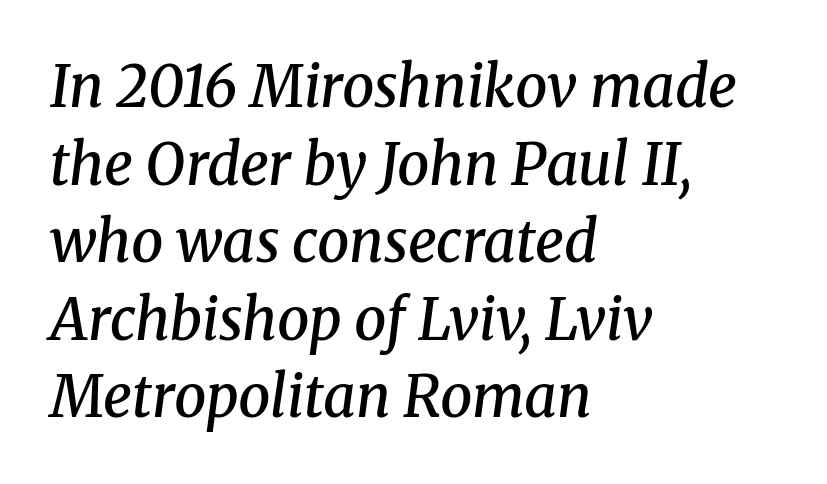
{"serif": "yes", "italic": "yes", "lean": "right", "slant_degrees": 8, "bold": "semi", "weight": "semibold", "width": "normal", "stroke_contrast": "medium", "x_height": "medium", "monospaced": "no", "underline": "no", "align": "left", "line_spacing": "normal", "line_spacing_ratio": 1.36, "letter_spacing": "normal", "letter_spacing_em": 0.0, "glyph_px": 57}
